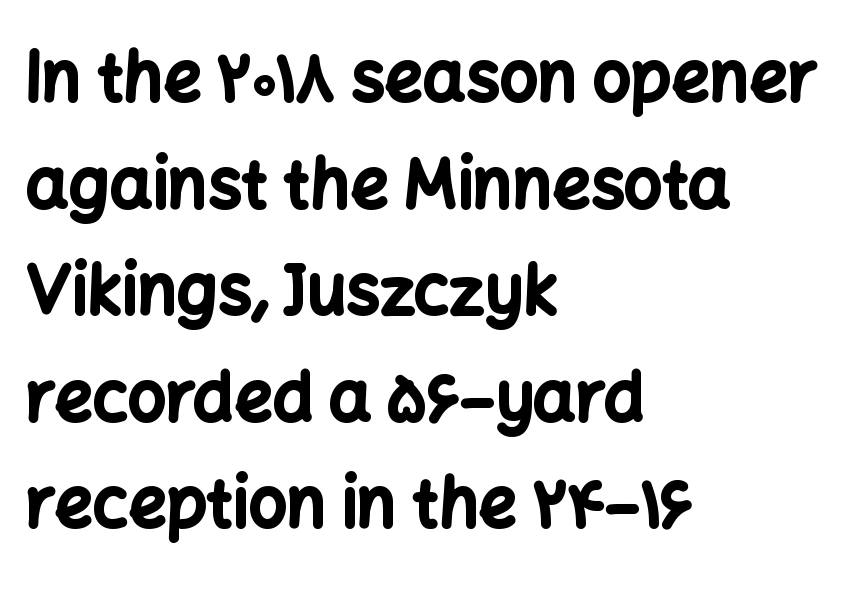
The image shows 67 px bold sans-serif type, upright; set left-aligned, normal line spacing (1.59x), normal letter spacing, not underlined; low stroke contrast and a medium x-height.
